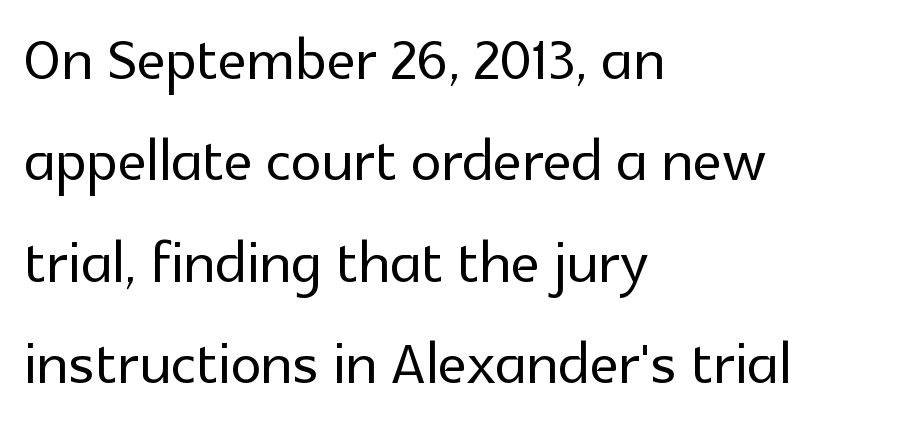
{"serif": "no", "italic": "no", "width": "normal", "x_height": "medium", "monospaced": "no", "underline": "no", "align": "left", "line_spacing": "normal", "line_spacing_ratio": 1.3, "letter_spacing": "normal", "letter_spacing_em": 0.0, "glyph_px": 78}
